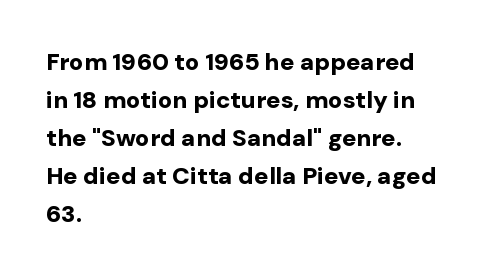
Q: Is the text bold? A: Yes.
Q: Is the text italic (slanted)? A: No, it is upright.
Q: Is the text underlined? A: No.
Q: How is the paragraph aligned? A: Left-aligned.
Q: Is the spacing between letters normal or unusually wide? A: Normal.
Q: Is the spacing between lines tight, normal or loose? A: Normal.
